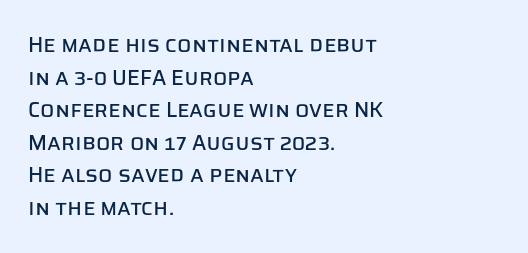
The image shows 21 px text type, upright; set left-aligned, normal line spacing (1.55x), normal letter spacing, not underlined.
